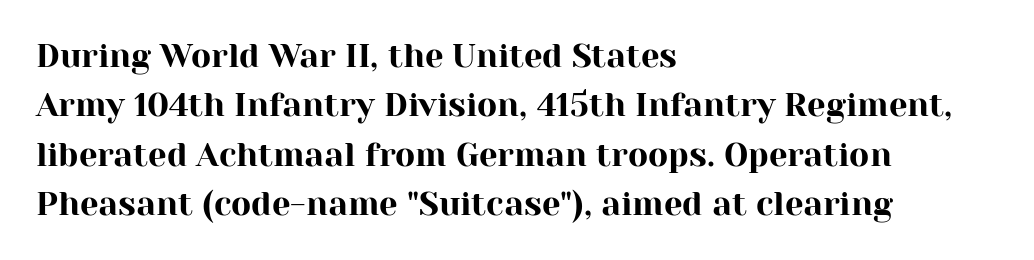
{"serif": "yes", "italic": "no", "width": "normal", "stroke_contrast": "high", "x_height": "medium", "monospaced": "no", "underline": "no", "align": "left", "line_spacing": "normal", "line_spacing_ratio": 1.5, "letter_spacing": "normal", "letter_spacing_em": 0.0, "glyph_px": 33}
